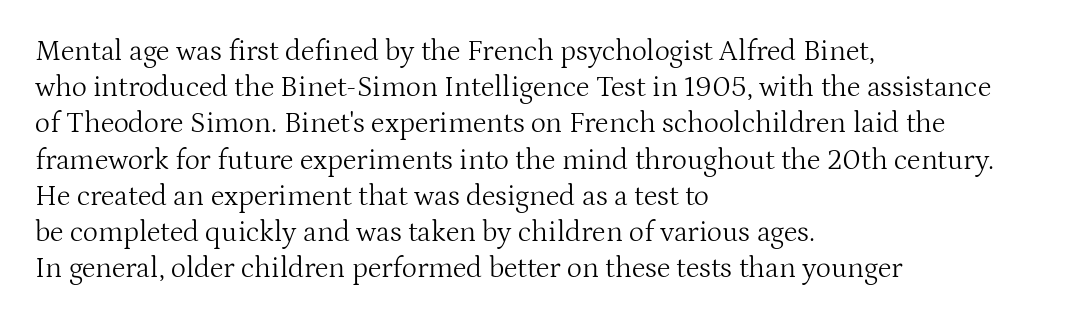
Caption: face not bold, strokes unweighted. The type family on display is of the serif kind. Underlining? Definitely not there. This rendering leaves character spacing at its baseline value. Nope, not italic — everything's standing straight. Leading: standard.
